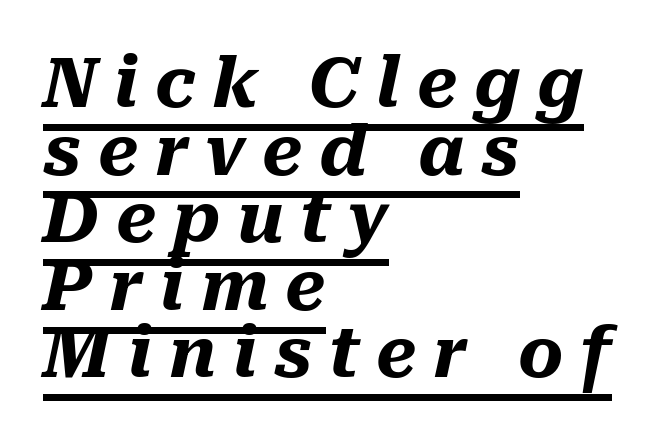
The image shows 69 px heavy type, italic (leaning right); set left-aligned, tight line spacing (0.98x), unusually wide letter spacing (+0.24 em), underlined; medium stroke contrast and a medium x-height.
